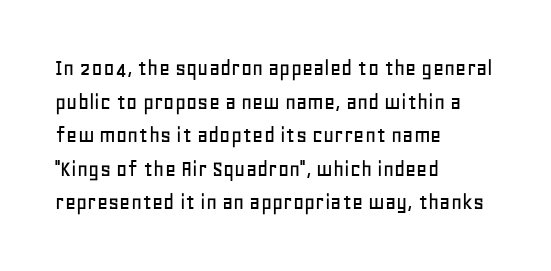
{"italic": "no", "underline": "no", "align": "left", "line_spacing": "normal", "line_spacing_ratio": 1.4, "letter_spacing": "normal", "letter_spacing_em": 0.0, "glyph_px": 24}
